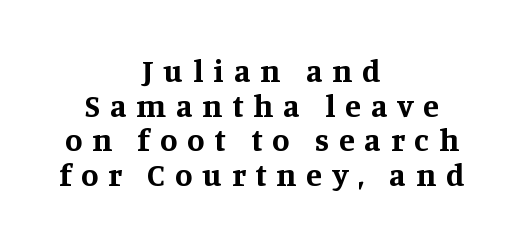
Q: Is the text bold? A: Yes.
Q: Is the text italic (slanted)? A: No, it is upright.
Q: Is the typeface a serif or a sans-serif typeface? A: Serif.
Q: Is the text underlined? A: No.
Q: How is the paragraph aligned? A: Centered.
Q: Is the spacing between letters normal or unusually wide? A: Unusually wide.
Q: Is the spacing between lines tight, normal or loose? A: Tight.
Q: Width (condensed, normal, or wide)? A: Normal.
Q: Stroke contrast? A: Medium.
Q: x-height? A: Large.
Q: Monospaced? A: No.
